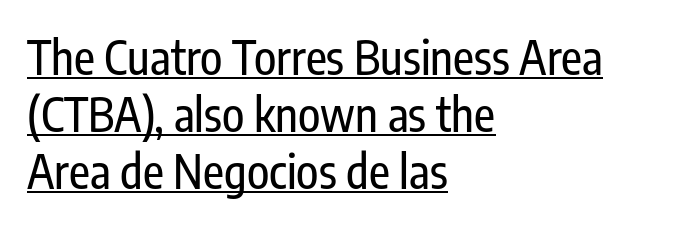
The image shows 46 px condensed sans-serif type, upright; set left-aligned, line spacing 1.24x, normal letter spacing, underlined; low stroke contrast and a medium x-height.
